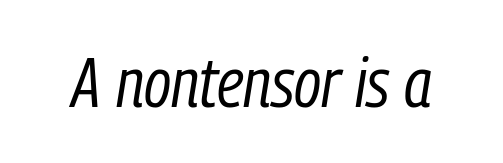
The image shows 69 px regular-weight, condensed type, italic (leaning right); set normal letter spacing, not underlined; low stroke contrast and a medium x-height.
